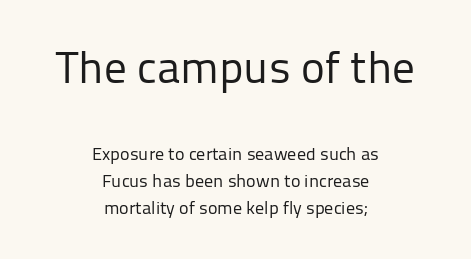
{"serif": "no", "italic": "no", "bold": "no", "weight": "regular", "width": "normal", "stroke_contrast": "low", "x_height": "medium", "monospaced": "no", "underline": "no", "align": "center", "line_spacing": "normal", "line_spacing_ratio": 1.49, "letter_spacing": "normal", "letter_spacing_em": 0.0, "larger_block": "first", "size_ratio": 2.5, "glyph_px": 45}
